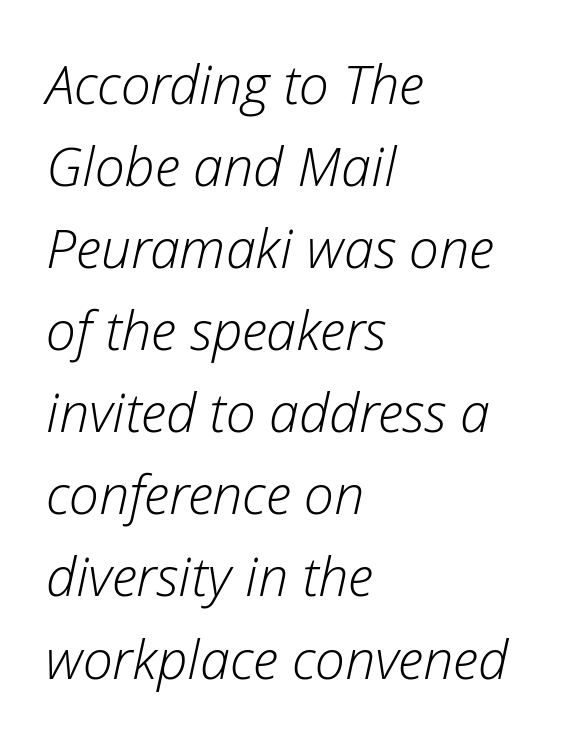
{"italic": "yes", "lean": "right", "slant_degrees": 12, "bold": "no", "weight": "light", "width": "normal", "stroke_contrast": "low", "x_height": "medium", "monospaced": "no", "underline": "no", "align": "left", "line_spacing": "normal", "line_spacing_ratio": 1.52, "letter_spacing": "normal", "letter_spacing_em": 0.0, "glyph_px": 54}
